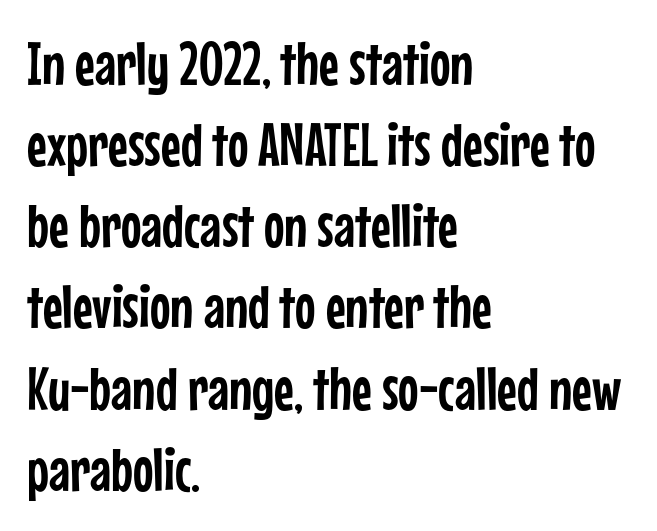
Every stem runs plumb, perpendicular to the baseline. How would I describe the line gaps? Plain and ordinary. Quick note: underline off. Proportional: the letters do not fall into vertical columns.
